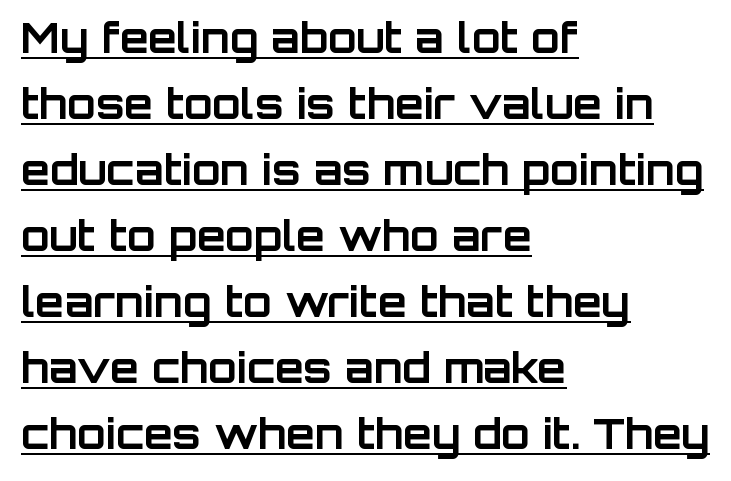
Q: Is the text bold? A: Yes.
Q: Is the text italic (slanted)? A: No, it is upright.
Q: Is the typeface a serif or a sans-serif typeface? A: Sans-serif.
Q: Is the text underlined? A: Yes.
Q: How is the paragraph aligned? A: Left-aligned.
Q: Is the spacing between letters normal or unusually wide? A: Normal.
Q: Is the spacing between lines tight, normal or loose? A: Normal.
Q: Width (condensed, normal, or wide)? A: Normal.
Q: Stroke contrast? A: Low.
Q: x-height? A: Large.
Q: Monospaced? A: No.
